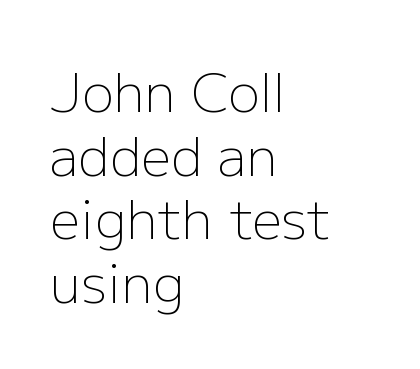
Q: Is the text bold? A: No.
Q: Is the text italic (slanted)? A: No, it is upright.
Q: Is the typeface a serif or a sans-serif typeface? A: Sans-serif.
Q: Is the text underlined? A: No.
Q: How is the paragraph aligned? A: Left-aligned.
Q: Is the spacing between letters normal or unusually wide? A: Normal.
Q: Width (condensed, normal, or wide)? A: Normal.
Q: Stroke contrast? A: Low.
Q: x-height? A: Medium.
Q: Monospaced? A: No.
